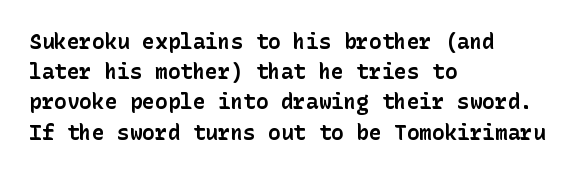
Emphasis by weight is at full strength: bold. Compared with typical body copy, the letter spacing here is the same. The passage shown is not underscored anywhere. Each new line begins a customary step beneath the previous one.
